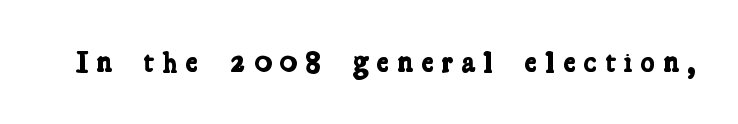
Q: Is the text bold? A: Yes.
Q: Is the typeface a serif or a sans-serif typeface? A: Serif.
Q: Is the text underlined? A: No.
Q: Is the spacing between letters normal or unusually wide? A: Unusually wide.
Q: Width (condensed, normal, or wide)? A: Condensed.
Q: Stroke contrast? A: Low.
Q: x-height? A: Medium.
Q: Monospaced? A: No.
